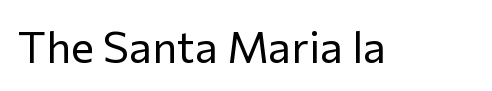
A roman cut, with each character standing at attention. Spacing between characters is what you'd get straight out of the box. A typesetter would call this proportional, since set widths differ per character. Check where the strokes stop: nothing finishes them off — pure sans.
